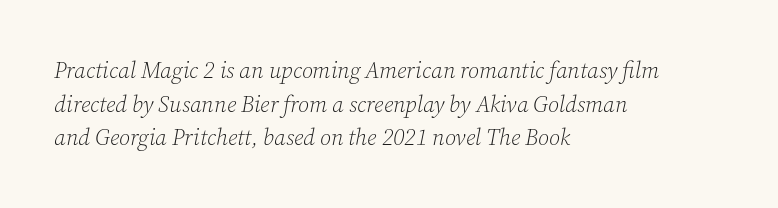
The image shows 23 px text type, italic (leaning right); set left-aligned, normal line spacing (1.46x), normal letter spacing, not underlined.
